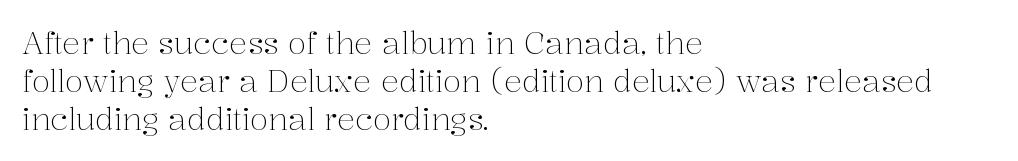
Q: Is the text bold? A: No.
Q: Is the text italic (slanted)? A: No, it is upright.
Q: Is the typeface a serif or a sans-serif typeface? A: Serif.
Q: Is the text underlined? A: No.
Q: How is the paragraph aligned? A: Left-aligned.
Q: Is the spacing between letters normal or unusually wide? A: Normal.
Q: Is the spacing between lines tight, normal or loose? A: Normal.
Q: Width (condensed, normal, or wide)? A: Normal.
Q: Stroke contrast? A: Medium.
Q: x-height? A: Medium.
Q: Monospaced? A: No.
